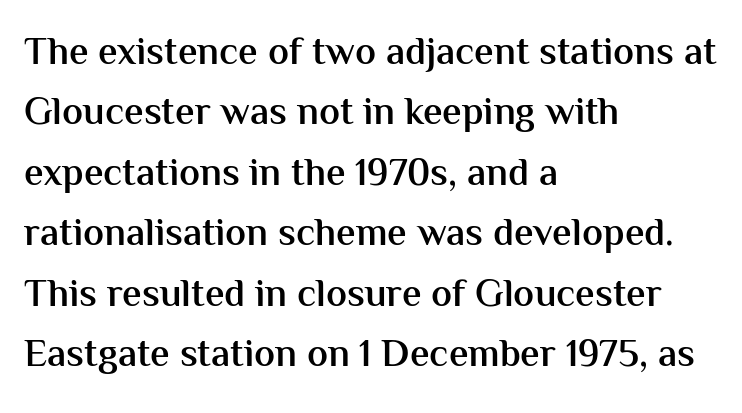
Q: Is the text bold? A: Semi-bold.
Q: Is the text italic (slanted)? A: No, it is upright.
Q: Is the typeface a serif or a sans-serif typeface? A: Sans-serif.
Q: Is the text underlined? A: No.
Q: How is the paragraph aligned? A: Left-aligned.
Q: Is the spacing between letters normal or unusually wide? A: Normal.
Q: Is the spacing between lines tight, normal or loose? A: Normal.
Q: Width (condensed, normal, or wide)? A: Normal.
Q: Stroke contrast? A: Medium.
Q: x-height? A: Medium.
Q: Monospaced? A: No.
